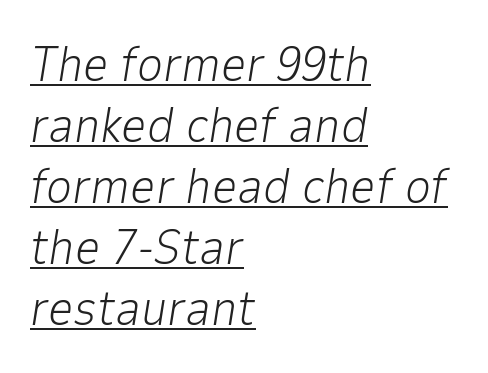
The image shows 50 px light type, italic (leaning right); set left-aligned, line spacing 1.22x, normal letter spacing, underlined; low stroke contrast and a medium x-height.
